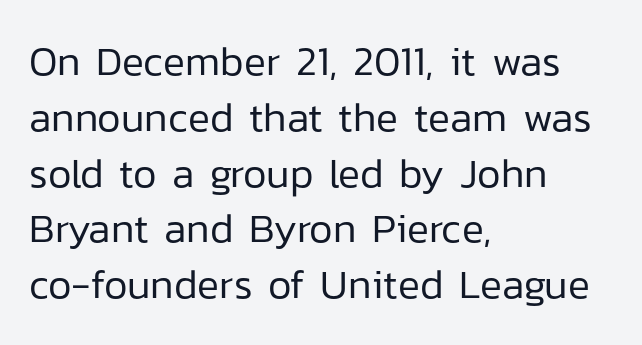
When letters stand straight like this, we call the style roman or upright. The letterforms sit at book weight or below. Note the varied advance widths — an 'i' is clearly narrower than an 'm'. The lines sit at an ordinary, default distance from one another.
